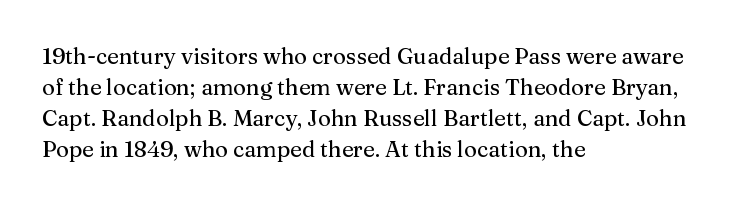
The image shows 22 px text type, upright; set left-aligned, normal line spacing (1.41x), normal letter spacing, not underlined.
